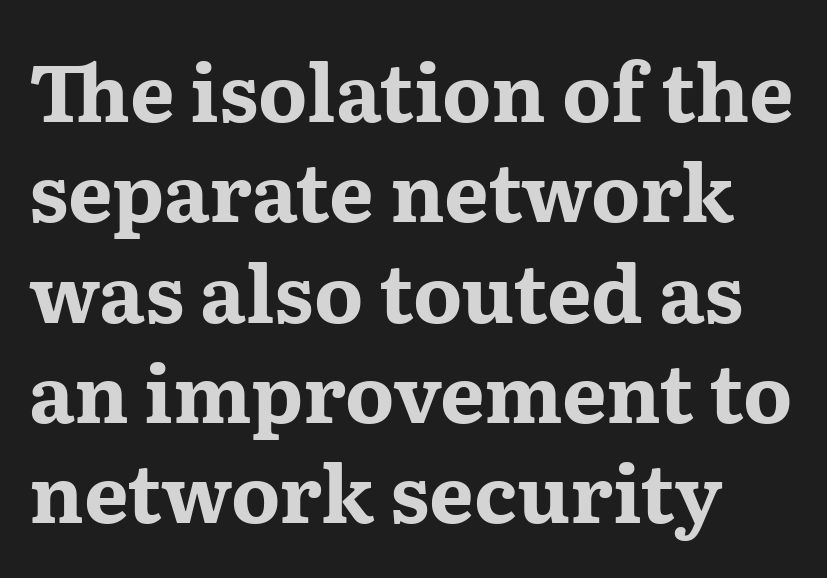
{"serif": "yes", "italic": "no", "bold": "yes", "weight": "bold", "width": "wide", "stroke_contrast": "medium", "x_height": "medium", "monospaced": "no", "underline": "no", "line_spacing": "normal", "line_spacing_ratio": 1.27, "letter_spacing": "normal", "letter_spacing_em": 0.0, "glyph_px": 79}
